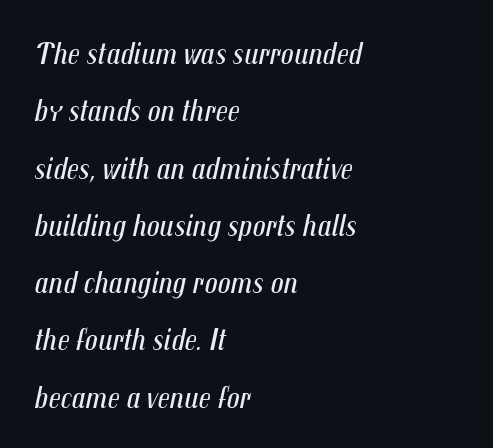
{"italic": "yes", "lean": "right", "slant_degrees": 12, "bold": "no", "weight": "regular", "width": "condensed", "stroke_contrast": "medium", "x_height": "medium", "monospaced": "no", "underline": "no", "align": "left", "line_spacing_ratio": 1.79, "letter_spacing": "normal", "letter_spacing_em": 0.0, "glyph_px": 32}
